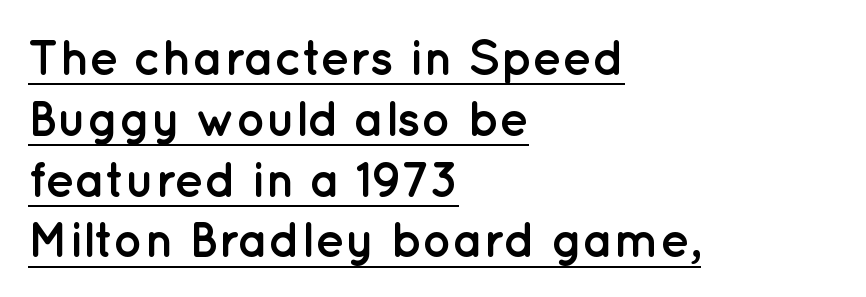
The image shows 49 px semibold sans-serif type, upright; set left-aligned, line spacing 1.24x, normal letter spacing, underlined; low stroke contrast and a medium x-height.
